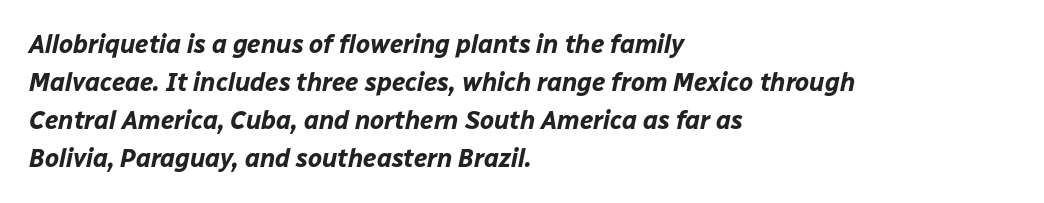
Q: Is the text bold? A: Yes.
Q: Is the text italic (slanted)? A: Yes, it leans right by about 12 degrees.
Q: Is the text underlined? A: No.
Q: How is the paragraph aligned? A: Left-aligned.
Q: Is the spacing between letters normal or unusually wide? A: Normal.
Q: Is the spacing between lines tight, normal or loose? A: Normal.
